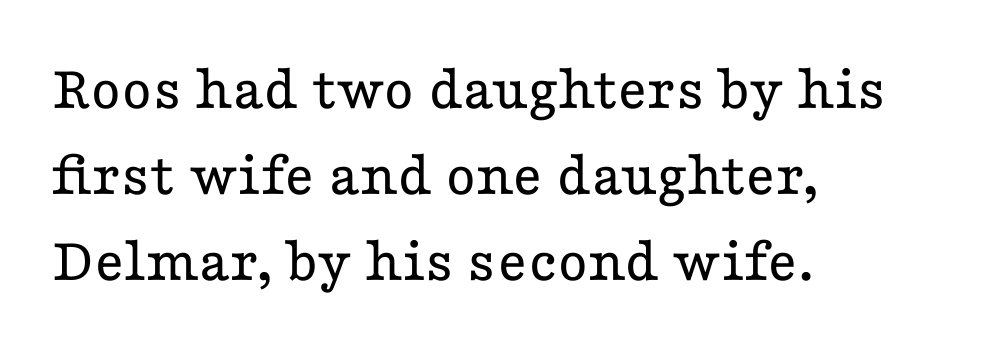
Q: Is the text bold? A: No.
Q: Is the text italic (slanted)? A: No, it is upright.
Q: Is the typeface a serif or a sans-serif typeface? A: Serif.
Q: Is the text underlined? A: No.
Q: How is the paragraph aligned? A: Left-aligned.
Q: Is the spacing between letters normal or unusually wide? A: Normal.
Q: Is the spacing between lines tight, normal or loose? A: Normal.
Q: Width (condensed, normal, or wide)? A: Wide.
Q: Stroke contrast? A: Low.
Q: x-height? A: Medium.
Q: Monospaced? A: No.
